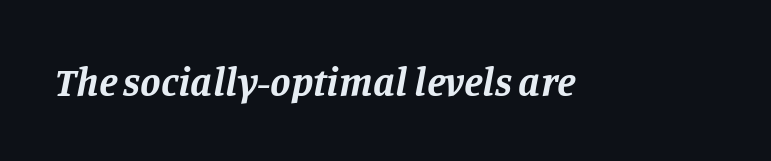
Q: Is the text bold? A: Yes.
Q: Is the text italic (slanted)? A: Yes, it leans right by about 11 degrees.
Q: Is the typeface a serif or a sans-serif typeface? A: Serif.
Q: Is the text underlined? A: No.
Q: Is the spacing between letters normal or unusually wide? A: Normal.
Q: Width (condensed, normal, or wide)? A: Normal.
Q: Stroke contrast? A: Low.
Q: x-height? A: Large.
Q: Monospaced? A: No.
